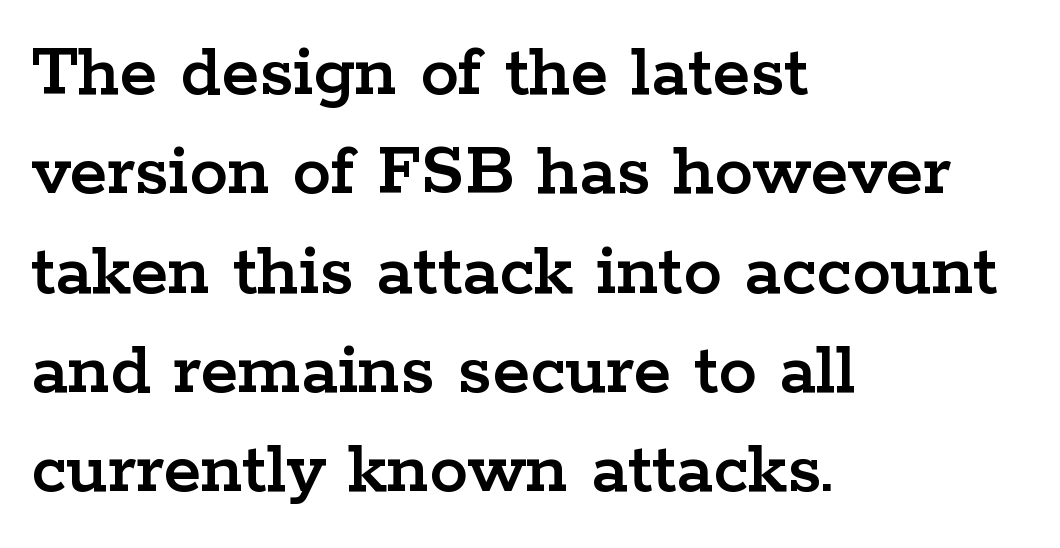
Q: Is the text italic (slanted)? A: No, it is upright.
Q: Is the typeface a serif or a sans-serif typeface? A: Serif.
Q: Is the text underlined? A: No.
Q: How is the paragraph aligned? A: Left-aligned.
Q: Is the spacing between letters normal or unusually wide? A: Normal.
Q: Is the spacing between lines tight, normal or loose? A: Normal.
Q: Width (condensed, normal, or wide)? A: Wide.
Q: Stroke contrast? A: Low.
Q: x-height? A: Medium.
Q: Monospaced? A: No.
